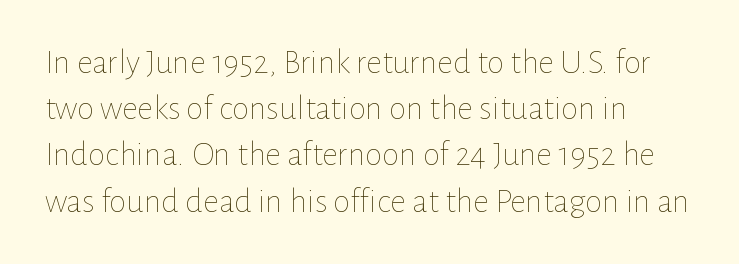
{"italic": "no", "bold": "no", "weight": "thin", "width": "normal", "stroke_contrast": "low", "x_height": "medium", "monospaced": "no", "underline": "no", "align": "left", "line_spacing": "normal", "line_spacing_ratio": 1.32, "letter_spacing": "normal", "letter_spacing_em": 0.0, "glyph_px": 35}
